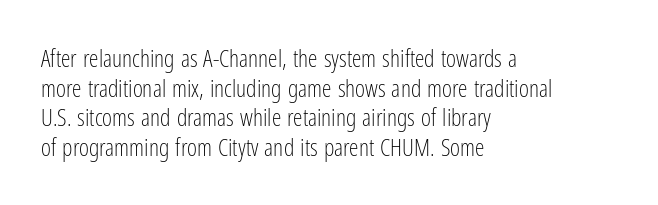
Q: Is the text bold? A: No.
Q: Is the text italic (slanted)? A: No, it is upright.
Q: Is the text underlined? A: No.
Q: How is the paragraph aligned? A: Left-aligned.
Q: Is the spacing between letters normal or unusually wide? A: Normal.
